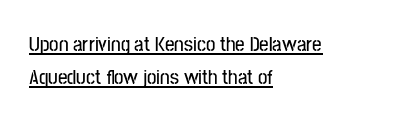
The image shows 21 px text type, upright; set left-aligned, normal line spacing (1.56x), normal letter spacing, underlined.
